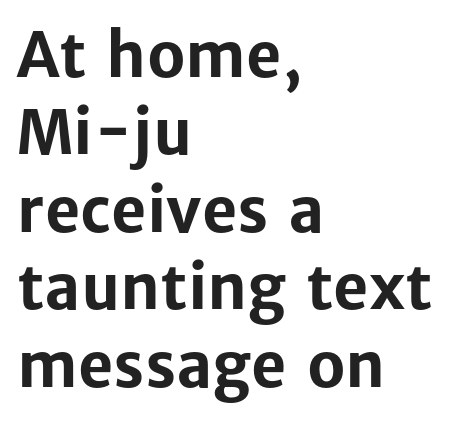
{"serif": "no", "italic": "no", "bold": "yes", "weight": "bold", "width": "normal", "stroke_contrast": "low", "x_height": "medium", "monospaced": "no", "underline": "no", "align": "left", "line_spacing": "normal", "line_spacing_ratio": 1.27, "letter_spacing": "normal", "letter_spacing_em": 0.0, "glyph_px": 61}
